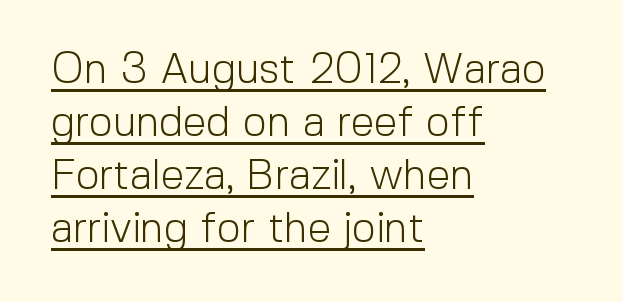
Each letter keeps its own natural width here, so spacing adapts to shape. You can tell it's not italic because the verticals are truly vertical. Unbolded letterforms with no extra heft. The lines in this sample share a left origin and differ only in where they stop. Examine the stroke ends and you'll find no serifs.
